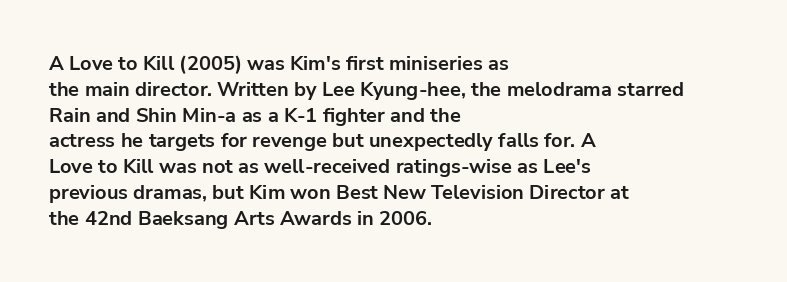
A typesetter would call this zero additional tracking. A classic flush-left, rag-right setting is used for this passage. The letters stand upright; this is a roman face. The glyphs are unaccompanied by any horizontal stroke below them. Line spacing here is normal.
